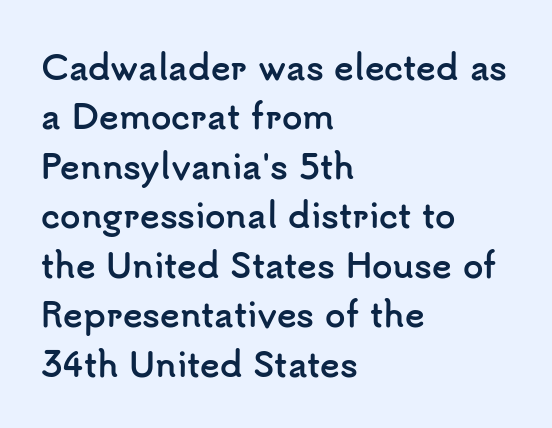
{"serif": "no", "italic": "no", "bold": "yes", "weight": "semibold", "width": "normal", "stroke_contrast": "low", "x_height": "small", "monospaced": "no", "underline": "no", "align": "left", "line_spacing": "normal", "line_spacing_ratio": 1.5, "letter_spacing": "normal", "letter_spacing_em": 0.0, "glyph_px": 33}
